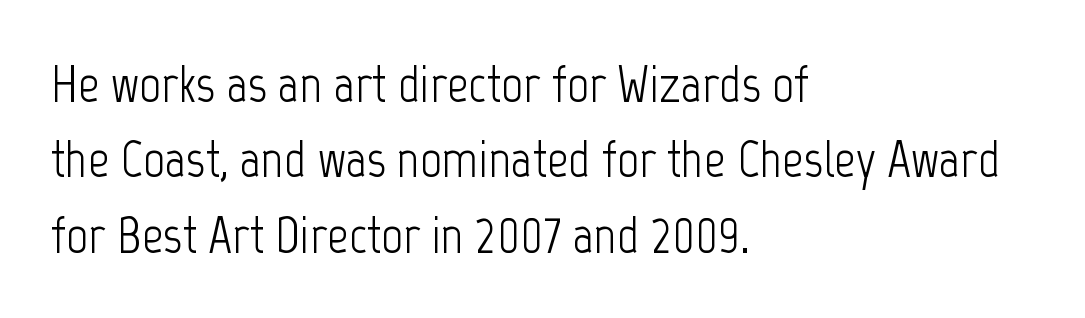
Posture: straight, roman, zero tilt. This sample keeps an unexceptional amount of space between lines. The horizontal fit of the characters is conventional and even. What kind of face is this? One without serifs — a sans. Is this a fixed-width face? No — the glyphs have proportional, varying widths.
